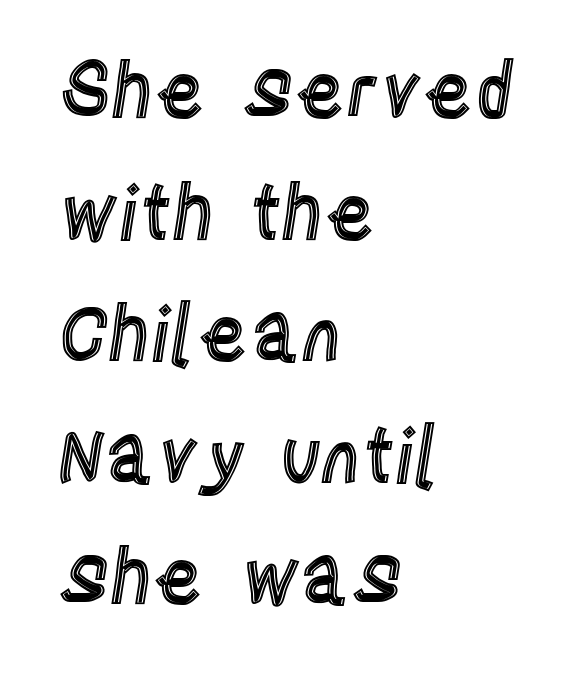
{"width": "condensed", "x_height": "large", "monospaced": "no", "underline": "no", "align": "left", "line_spacing": "normal", "line_spacing_ratio": 1.6, "letter_spacing": "normal", "letter_spacing_em": 0.0, "glyph_px": 76}
